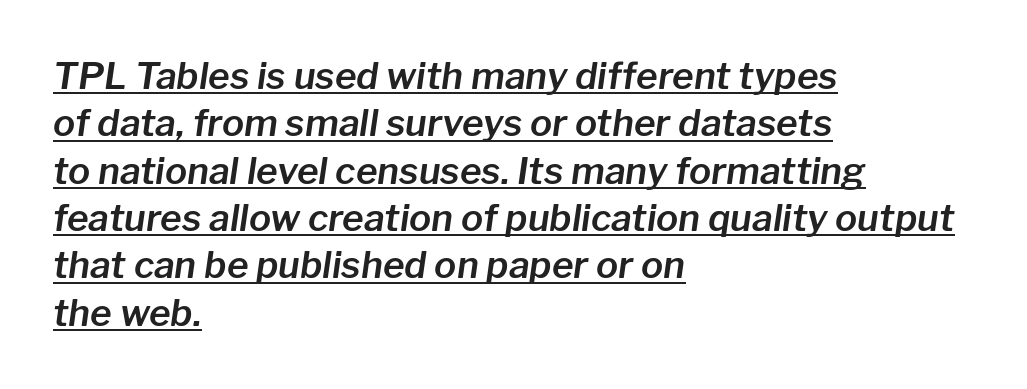
Words appear dense and cohesive because spacing is normal. The glyphs are accompanied by a horizontal stroke just below them. The lines in this sample share a left origin and differ only in where they stop. Spacing verdict: proportional, widths tailored to each character. A typesetter would call this leading conventional body-copy spacing. An italicized treatment has been applied to the whole sample.
